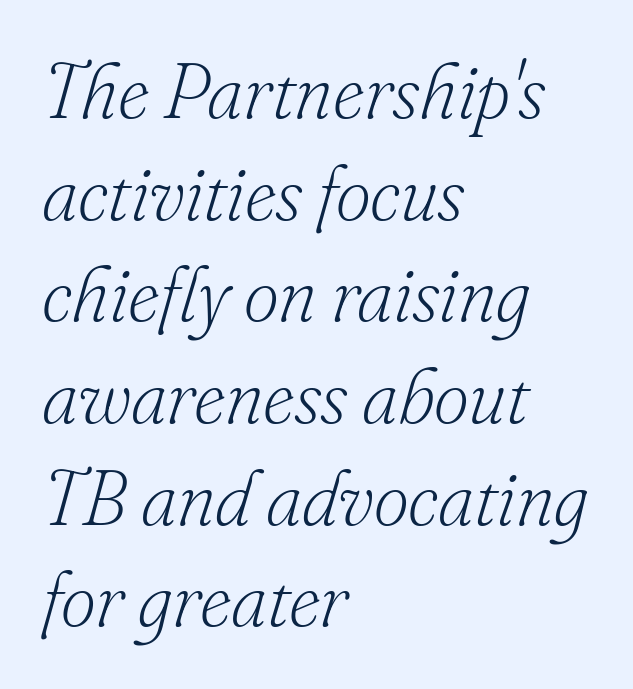
{"serif": "yes", "italic": "yes", "lean": "right", "slant_degrees": 16, "bold": "no", "weight": "light", "width": "normal", "stroke_contrast": "low", "x_height": "small", "monospaced": "no", "underline": "no", "align": "left", "line_spacing": "normal", "line_spacing_ratio": 1.32, "letter_spacing": "normal", "letter_spacing_em": 0.0, "glyph_px": 77}
